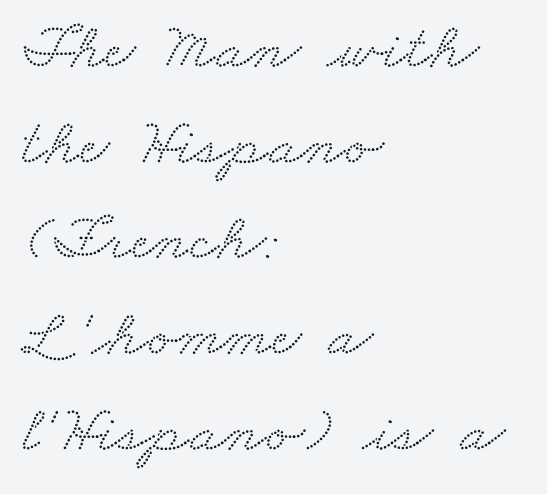
The image shows 66 px wide serif type; set left-aligned, normal line spacing (1.45x), normal letter spacing, not underlined; medium stroke contrast and a small x-height.
